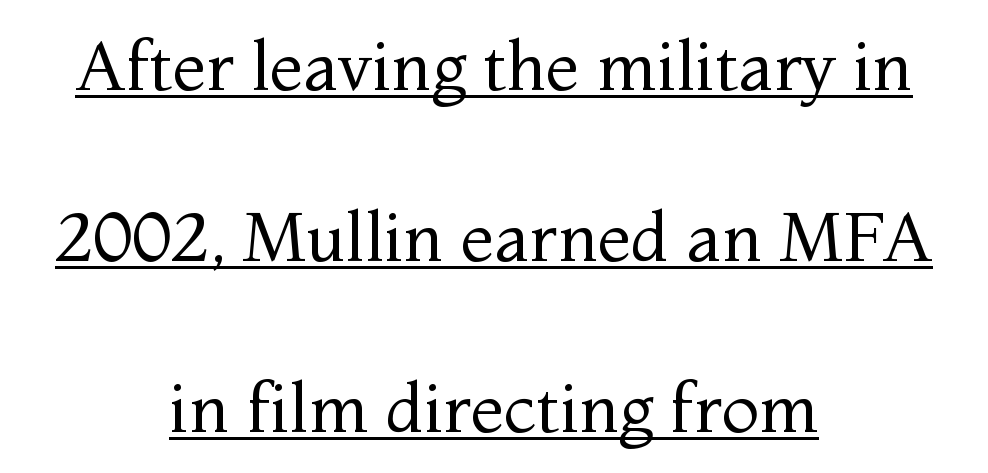
The image shows 69 px regular-weight serif type, upright; set centered, loose line spacing (2.48x), normal letter spacing, underlined; medium stroke contrast and a medium x-height.
